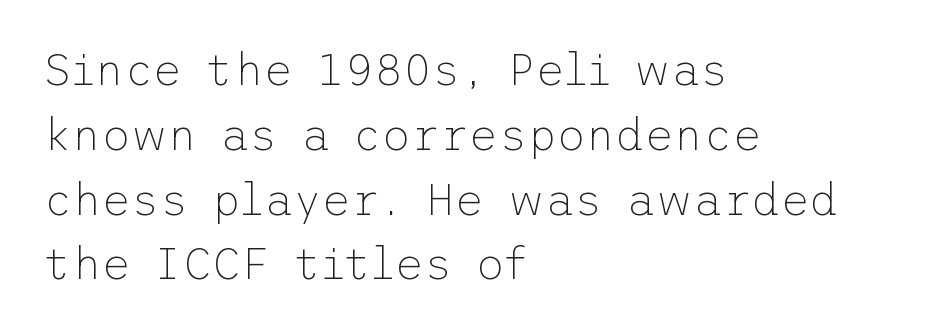
{"serif": "no", "italic": "no", "bold": "no", "weight": "thin", "width": "normal", "stroke_contrast": "low", "x_height": "medium", "underline": "no", "align": "left", "line_spacing": "normal", "line_spacing_ratio": 1.44, "letter_spacing": "normal", "letter_spacing_em": 0.0, "glyph_px": 45}
